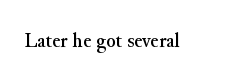
Tall strokes in this sample are plumb rather than angled. Short note: letters normally spaced. Lines of text with bare space underneath.
